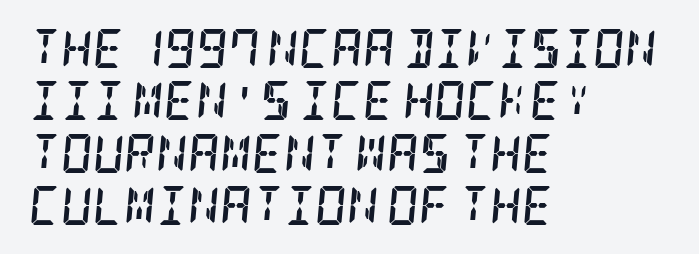
Plain, unruled lines of type. These lines carry a lot of weight — the face is fully bold. The lines sit at an ordinary, default distance from one another. Students, note that the glyphs here touch the page at normal intervals. The face used here has a pronounced slope to its letters. These lines stack with their left ends in a neat column.
